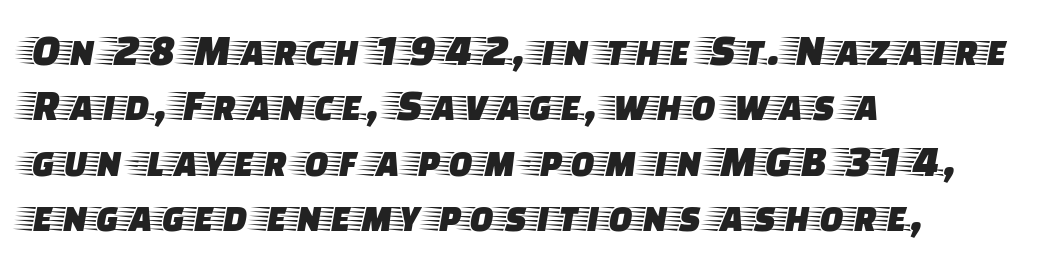
The image shows 45 px wide serif type; set left-aligned, line spacing 1.23x, normal letter spacing, not underlined; low stroke contrast and a large x-height.
